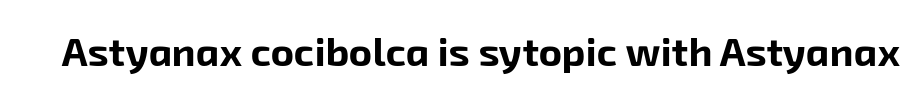
The image shows 40 px bold sans-serif type; set normal letter spacing, not underlined; low stroke contrast and a medium x-height.
